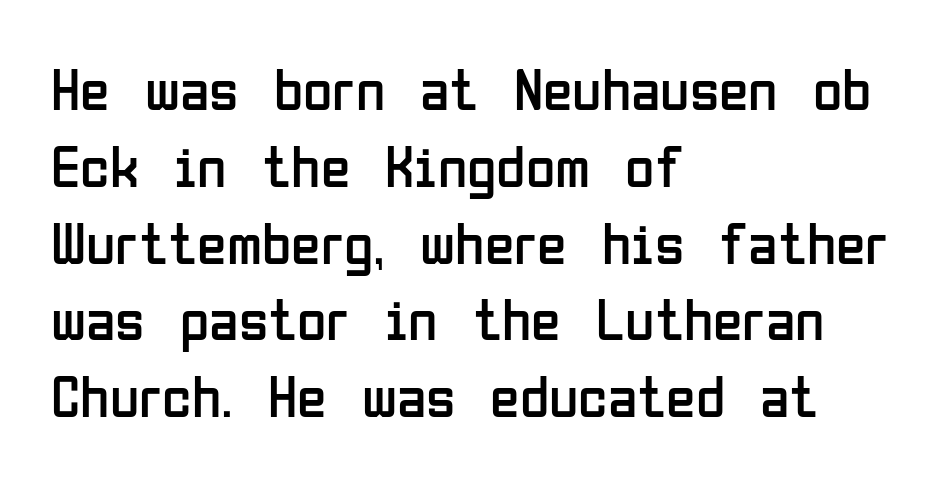
{"serif": "no", "italic": "no", "bold": "no", "weight": "regular", "width": "condensed", "stroke_contrast": "low", "x_height": "medium", "monospaced": "no", "underline": "no", "align": "left", "line_spacing": "normal", "line_spacing_ratio": 1.28, "letter_spacing": "normal", "letter_spacing_em": 0.0, "glyph_px": 60}
